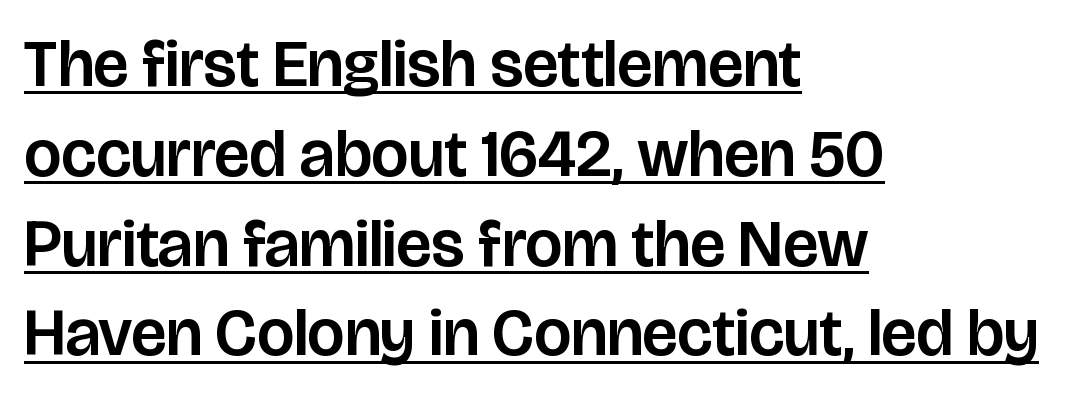
The image shows 66 px sans-serif type, upright; set left-aligned, normal line spacing (1.36x), normal letter spacing, underlined; low stroke contrast and a large x-height.
